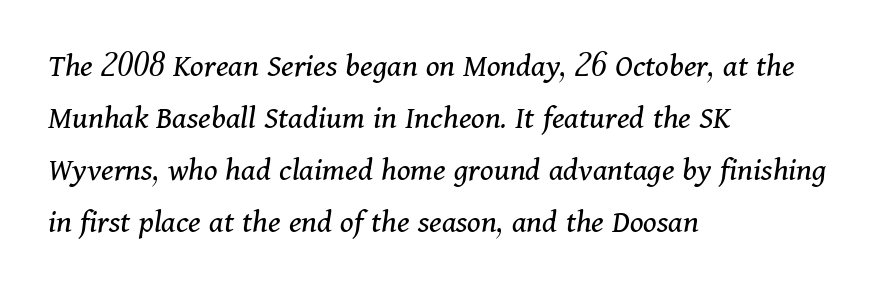
The image shows 34 px regular-weight serif type, italic (leaning right); set left-aligned, normal line spacing (1.53x), normal letter spacing, not underlined; medium stroke contrast and a medium x-height.
